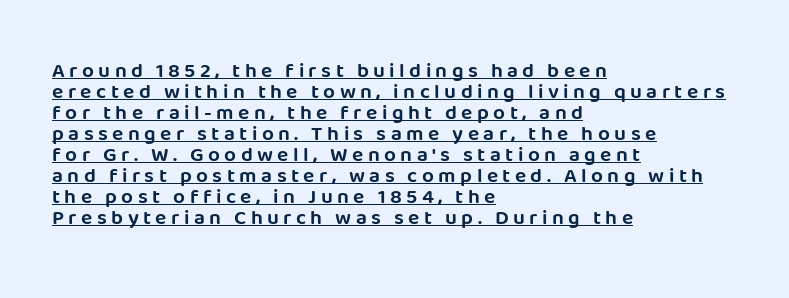
The image shows 21 px text type, upright; set left-aligned, tight line spacing (1.0x), unusually wide letter spacing (+0.21 em), underlined.
